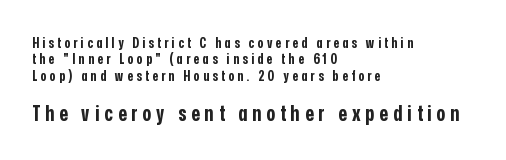
The image shows 21 px bold type, upright; set left-aligned, line spacing 1.17x, unusually wide letter spacing (+0.24 em), not underlined; the second (bottom) block is 1.5x larger.
